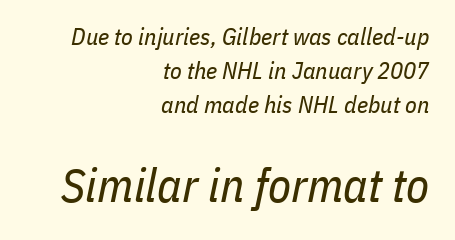
The second block has been scaled up relative to the first. Summary of vertical rhythm: regular, with standard interline spacing. Varying glyph widths throughout — classic text-font behaviour. Vertical stems look standard width or narrower in stroke.
